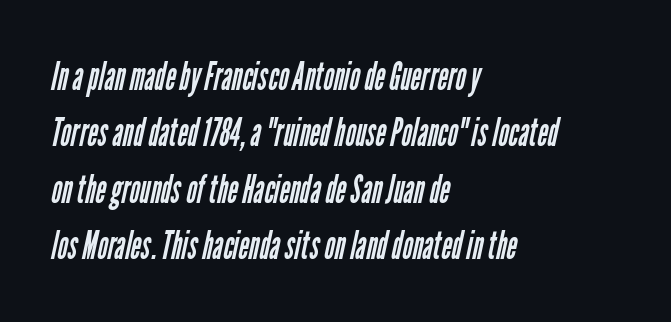
The image shows 40 px regular-weight, condensed sans-serif type; set left-aligned, normal line spacing (1.41x), normal letter spacing, not underlined; low stroke contrast and a medium x-height.
